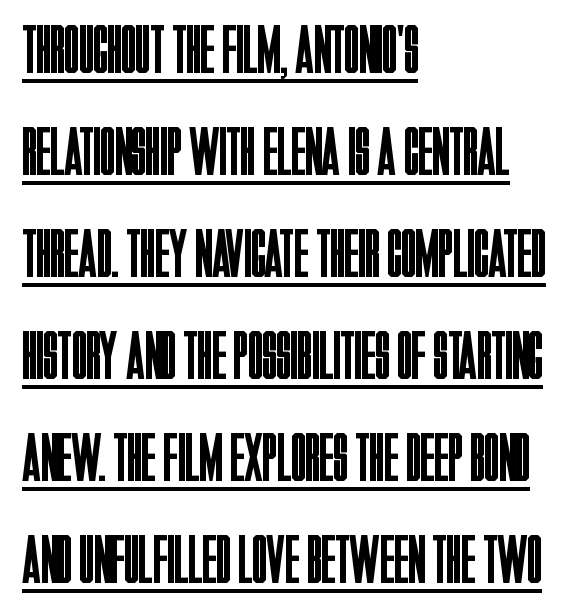
{"serif": "no", "italic": "no", "bold": "no", "weight": "regular", "width": "condensed", "stroke_contrast": "low", "x_height": "large", "monospaced": "no", "underline": "yes", "align": "left", "line_spacing": "normal", "line_spacing_ratio": 1.5, "letter_spacing": "normal", "letter_spacing_em": 0.0, "glyph_px": 68}
